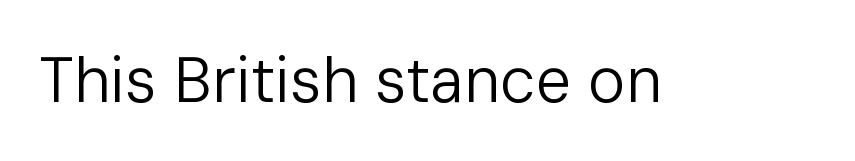
{"serif": "no", "italic": "no", "bold": "no", "weight": "regular", "width": "normal", "stroke_contrast": "low", "x_height": "medium", "monospaced": "no", "underline": "no", "letter_spacing": "normal", "letter_spacing_em": 0.0, "glyph_px": 63}
